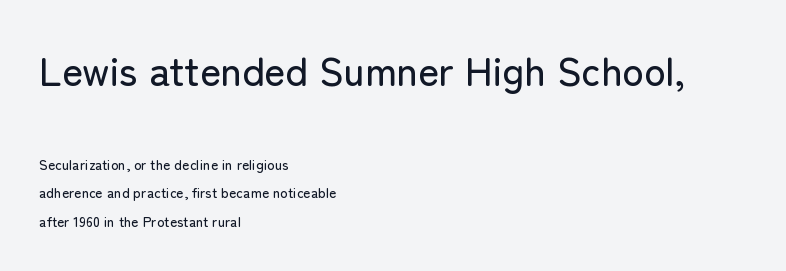
{"serif": "no", "italic": "no", "width": "normal", "stroke_contrast": "low", "x_height": "medium", "monospaced": "no", "underline": "no", "align": "left", "line_spacing": "loose", "line_spacing_ratio": 2.04, "letter_spacing": "normal", "letter_spacing_em": 0.0, "larger_block": "first", "size_ratio": 2.86, "glyph_px": 40}
